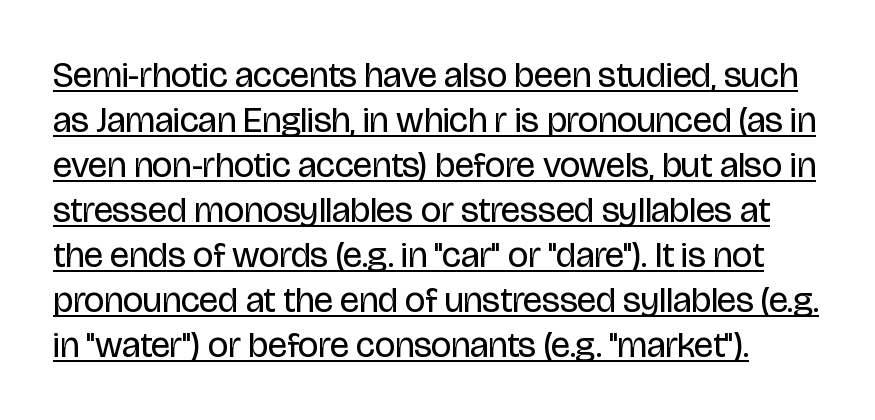
A typesetter would call this zero additional tracking. The face used here is proportionally spaced, like ordinary book or web type. The letters stand upright; this is a roman face. Weight: not bold — regular or lighter. These lines are composed in type without serifs. Like a heading marked for emphasis, these lines bear an underscore.
